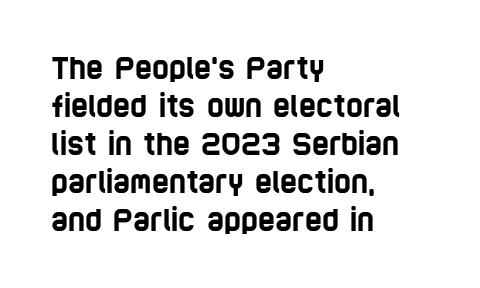
The image shows 29 px condensed sans-serif type; set left-aligned, normal line spacing (1.31x), normal letter spacing, not underlined; low stroke contrast and a large x-height.
